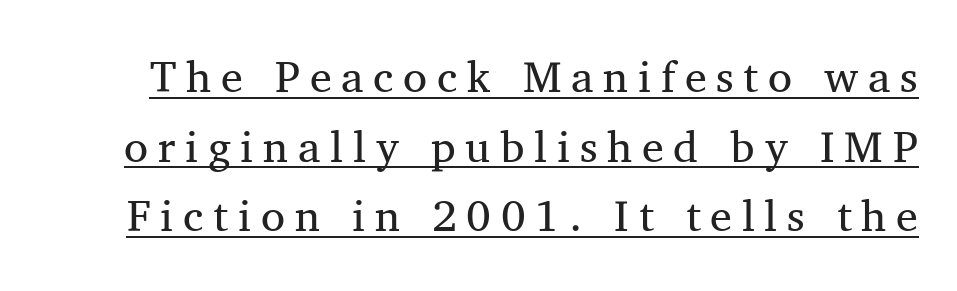
The image shows 44 px regular-weight serif type, upright; set normal line spacing (1.58x), unusually wide letter spacing (+0.22 em), underlined; medium stroke contrast and a medium x-height.
